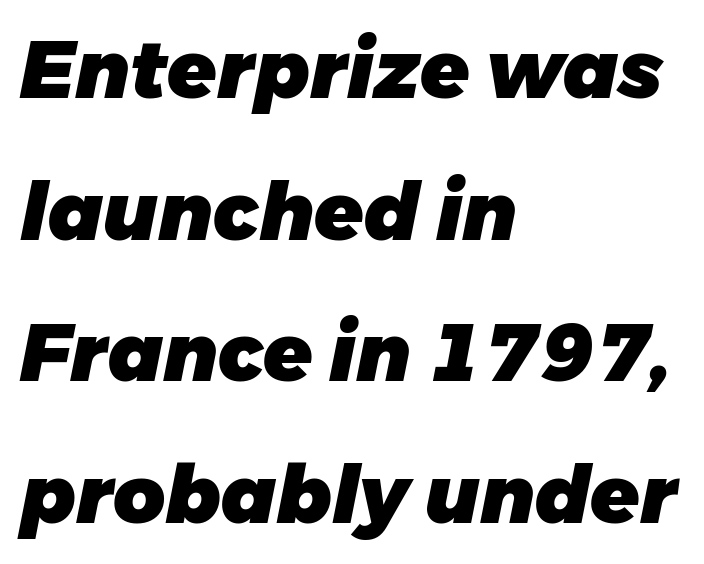
{"italic": "yes", "lean": "right", "slant_degrees": 11, "bold": "yes", "weight": "heavy", "width": "normal", "stroke_contrast": "low", "x_height": "medium", "monospaced": "no", "underline": "no", "align": "left", "line_spacing_ratio": 1.77, "letter_spacing": "normal", "letter_spacing_em": 0.0, "glyph_px": 80}
